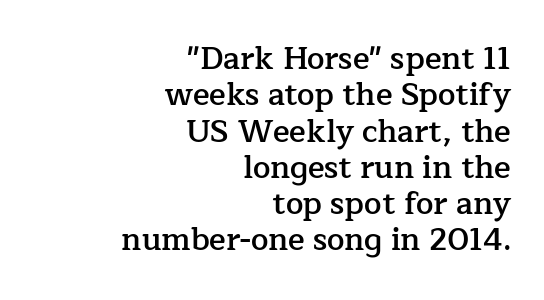
The image shows 31 px semibold serif type, upright; set right-aligned, line spacing 1.17x, normal letter spacing, not underlined; low stroke contrast and a medium x-height.
